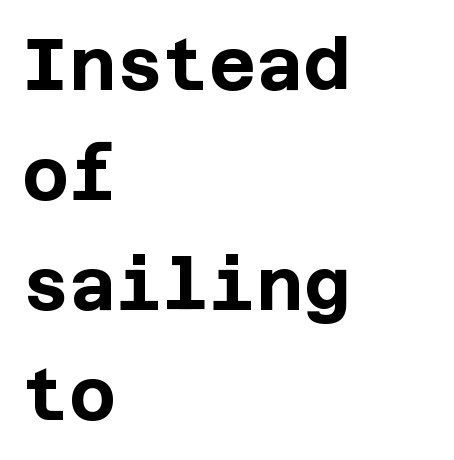
Q: Is the text bold? A: Yes.
Q: Is the text italic (slanted)? A: No, it is upright.
Q: Is the typeface a serif or a sans-serif typeface? A: Sans-serif.
Q: Is the text underlined? A: No.
Q: How is the paragraph aligned? A: Left-aligned.
Q: Is the spacing between letters normal or unusually wide? A: Normal.
Q: Is the spacing between lines tight, normal or loose? A: Normal.
Q: Width (condensed, normal, or wide)? A: Normal.
Q: Stroke contrast? A: Low.
Q: x-height? A: Large.
